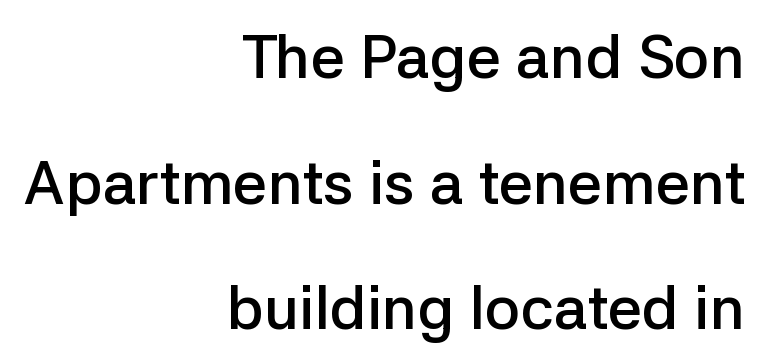
Q: Is the text bold? A: Semi-bold.
Q: Is the text italic (slanted)? A: No, it is upright.
Q: Is the typeface a serif or a sans-serif typeface? A: Sans-serif.
Q: Is the text underlined? A: No.
Q: How is the paragraph aligned? A: Right-aligned.
Q: Is the spacing between letters normal or unusually wide? A: Normal.
Q: Is the spacing between lines tight, normal or loose? A: Loose.
Q: Width (condensed, normal, or wide)? A: Normal.
Q: Stroke contrast? A: Low.
Q: x-height? A: Medium.
Q: Monospaced? A: No.
